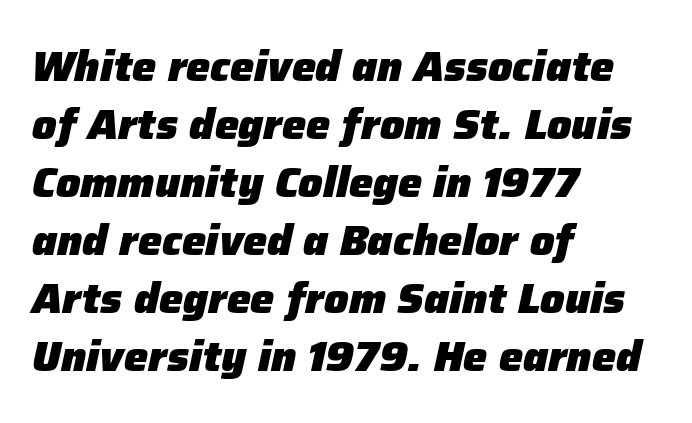
Q: Is the text bold? A: Yes.
Q: Is the text italic (slanted)? A: Yes, it leans right by about 12 degrees.
Q: Is the text underlined? A: No.
Q: How is the paragraph aligned? A: Left-aligned.
Q: Is the spacing between letters normal or unusually wide? A: Normal.
Q: Is the spacing between lines tight, normal or loose? A: Normal.
Q: Width (condensed, normal, or wide)? A: Normal.
Q: Stroke contrast? A: Low.
Q: x-height? A: Medium.
Q: Monospaced? A: No.
